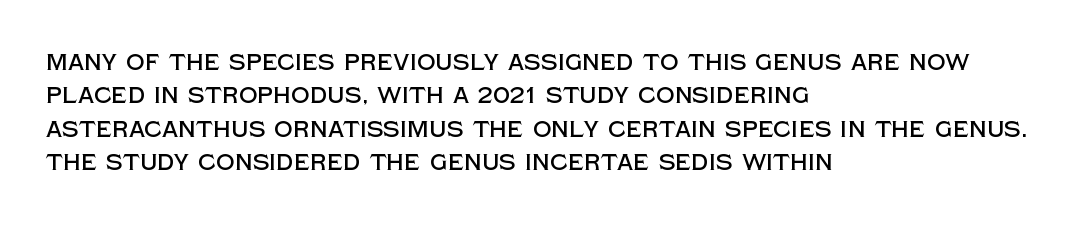
The rendering uses a moderate line-height, typical for paragraphs. These lines were composed using upright roman letters. The gaps between neighbouring characters are ordinary and unremarkable. Has an underline been added? It has not. Line starts are locked; line ends wander.
